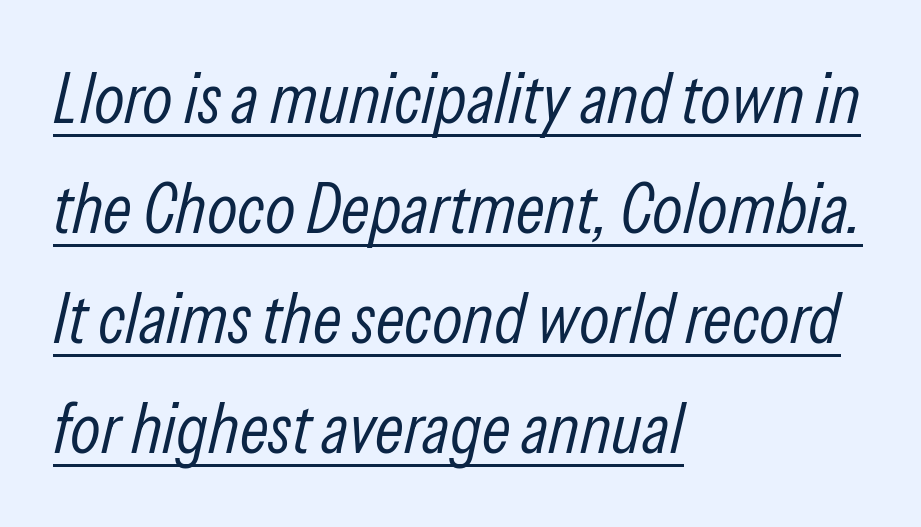
Leftover space on each line is placed entirely after the last word. The specimen reads as italic at a glance. Think of a printed novel: that variable character pitch is what you see here. The cut favours lightness, reaching ordinary text weight at its darkest. The rows are spaced the way most documents space them.
